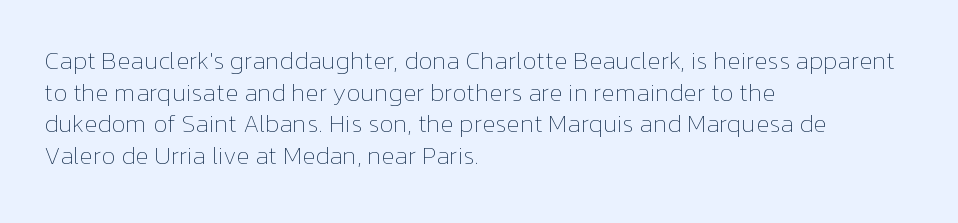
The image shows 25 px text type, upright; set left-aligned, normal line spacing (1.27x), normal letter spacing, not underlined.
